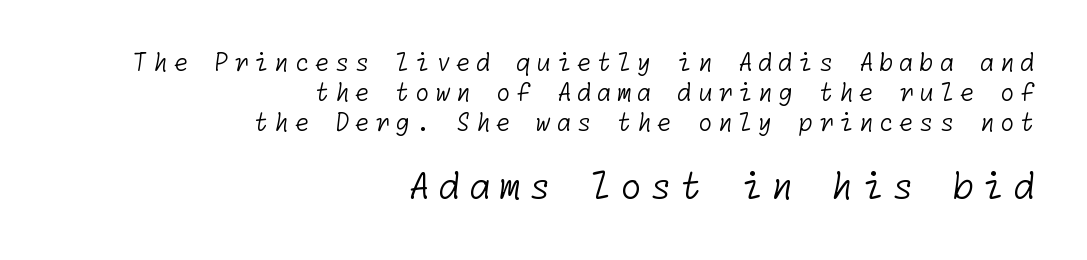
The image shows 36 px light sans-serif type; set right-aligned, line spacing 1.24x, unusually wide letter spacing (+0.22 em), not underlined; the second (bottom) block is 1.5x larger; low stroke contrast and a medium x-height.
